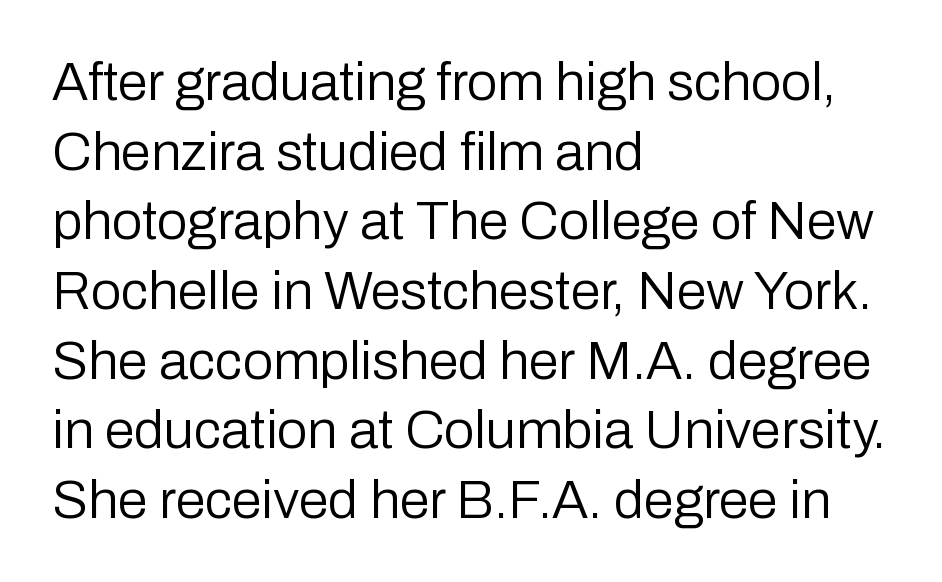
Q: Is the text bold? A: No.
Q: Is the text italic (slanted)? A: No, it is upright.
Q: Is the typeface a serif or a sans-serif typeface? A: Sans-serif.
Q: Is the text underlined? A: No.
Q: How is the paragraph aligned? A: Left-aligned.
Q: Is the spacing between letters normal or unusually wide? A: Normal.
Q: Is the spacing between lines tight, normal or loose? A: Normal.
Q: Width (condensed, normal, or wide)? A: Normal.
Q: Stroke contrast? A: Low.
Q: x-height? A: Medium.
Q: Monospaced? A: No.
